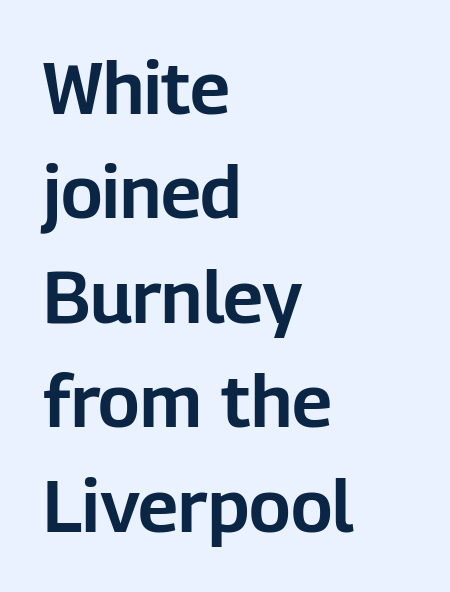
Spacing between characters is what you'd get straight out of the box. In CSS terms this would be text-align: left. Is this a fixed-width face? No — the glyphs have proportional, varying widths. Has an underline been added? It has not. Does the type have serifs? No, each stem ends abruptly.
